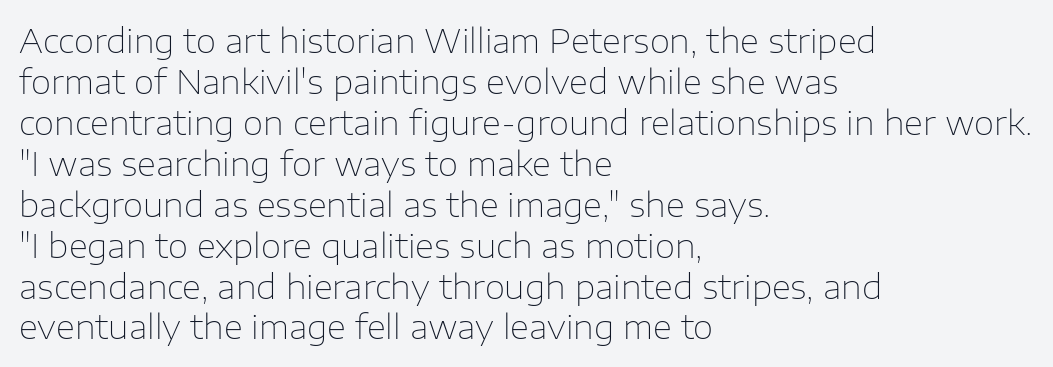
The image shows 33 px thin sans-serif type, upright; set left-aligned, line spacing 1.24x, normal letter spacing, not underlined; low stroke contrast and a medium x-height.
